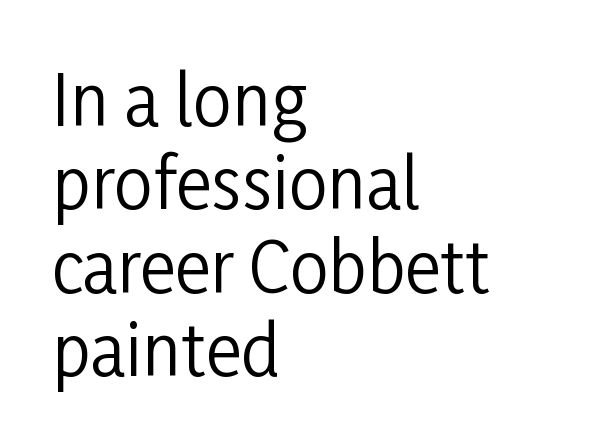
{"serif": "no", "italic": "no", "bold": "no", "weight": "regular", "width": "condensed", "stroke_contrast": "low", "x_height": "medium", "monospaced": "no", "underline": "no", "align": "left", "line_spacing_ratio": 1.21, "letter_spacing": "normal", "letter_spacing_em": 0.0, "glyph_px": 69}
